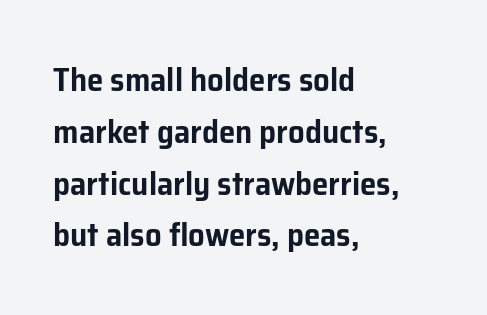
Q: Is the text italic (slanted)? A: No, it is upright.
Q: Is the typeface a serif or a sans-serif typeface? A: Sans-serif.
Q: Is the text underlined? A: No.
Q: How is the paragraph aligned? A: Left-aligned.
Q: Is the spacing between letters normal or unusually wide? A: Normal.
Q: Is the spacing between lines tight, normal or loose? A: Normal.
Q: Width (condensed, normal, or wide)? A: Normal.
Q: Stroke contrast? A: Low.
Q: x-height? A: Medium.
Q: Monospaced? A: No.
